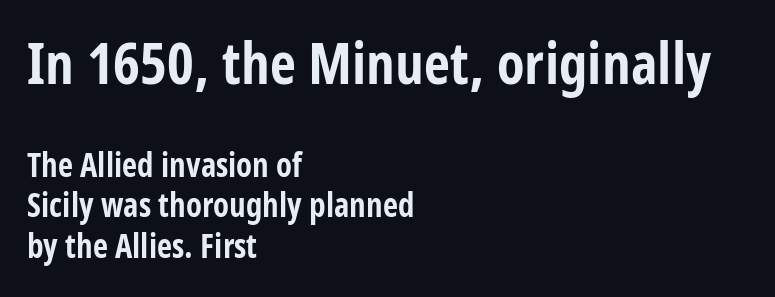
Q: Is the text bold? A: Yes.
Q: Is the text italic (slanted)? A: No, it is upright.
Q: Is the typeface a serif or a sans-serif typeface? A: Sans-serif.
Q: Is the text underlined? A: No.
Q: How is the paragraph aligned? A: Left-aligned.
Q: Is the spacing between letters normal or unusually wide? A: Normal.
Q: Which block of text is set in a larger size, the first (top) or the second (bottom)? A: The first (top) one.
Q: Width (condensed, normal, or wide)? A: Condensed.
Q: Stroke contrast? A: Low.
Q: x-height? A: Large.
Q: Monospaced? A: No.
